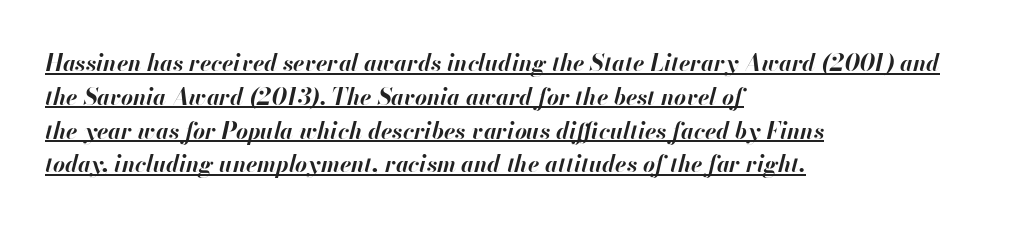
If you drew a ruler down the left edge, every line would touch it. Spacing between characters is what you'd get straight out of the box. Caption: lettering with a line underneath. When letters slant like this, we call the style italic. Regular leading. Pretty heavy lettering here — definitely bold.
